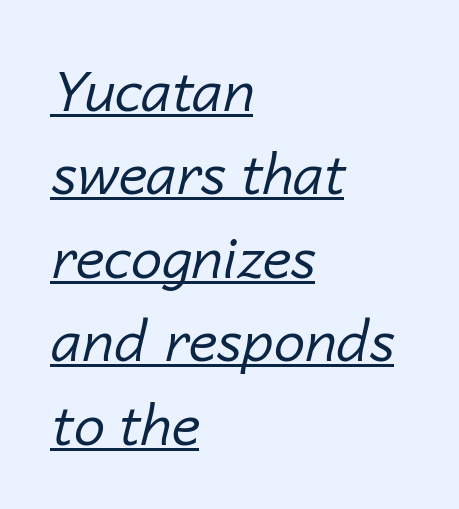
Each word holds together tightly as a unit, with standard inter-letter gaps. Compared with typical paragraphs, the rows here are spaced about the same. Left-aligned paragraph, ragged on the right. Stem width sits at or under what a default text font uses.
